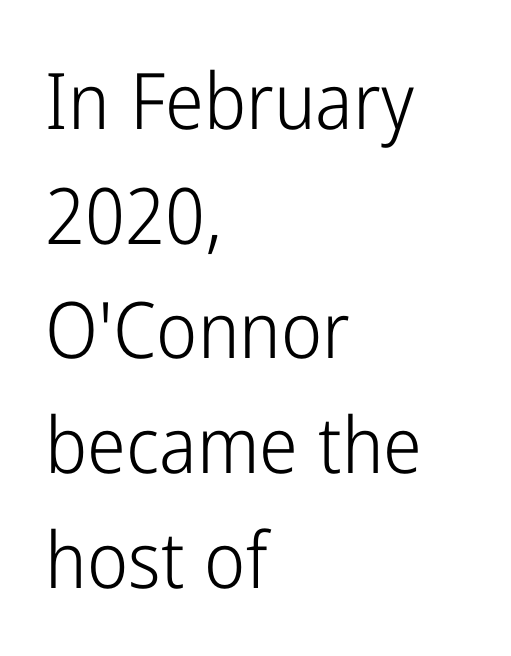
The image shows 78 px light, condensed sans-serif type, upright; set left-aligned, normal line spacing (1.47x), normal letter spacing, not underlined; low stroke contrast and a medium x-height.
